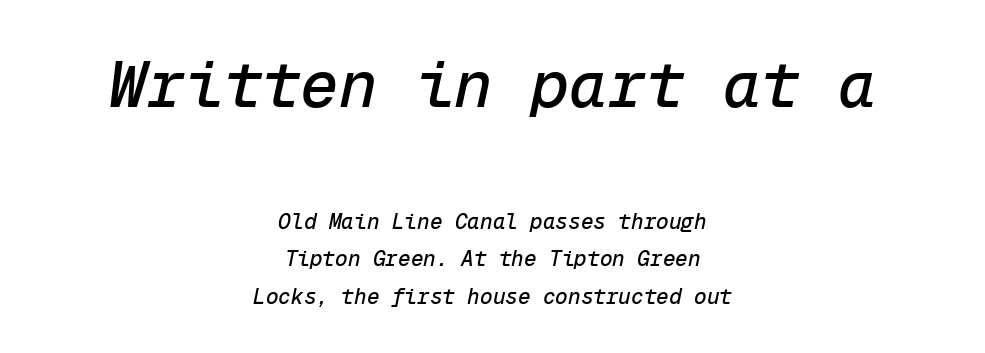
The image shows 64 px text type, italic (leaning right), monospaced; set centered, line spacing 1.78x, normal letter spacing, not underlined; the first (top) block is 3.05x larger; low stroke contrast and a medium x-height.
